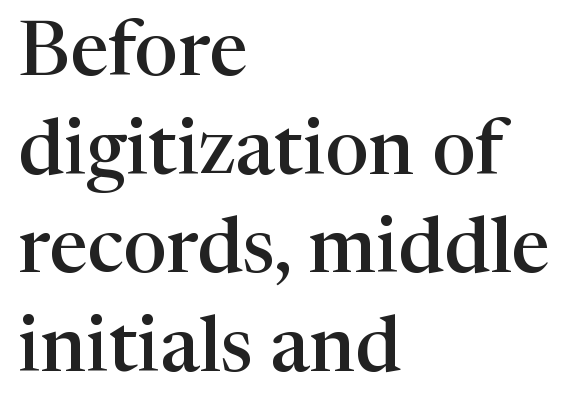
The image shows 77 px semibold serif type, upright; set left-aligned, normal line spacing (1.28x), normal letter spacing, not underlined; high stroke contrast and a medium x-height.
